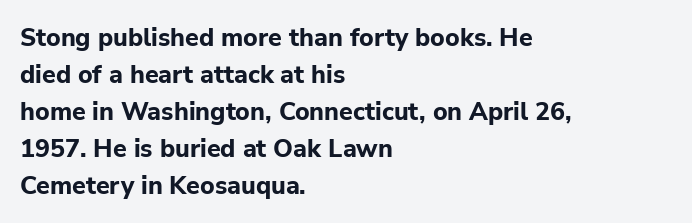
Horizontally, the lines are justified to the leading edge only. These words are printed bold, with thick strokes throughout. These lines sit exactly where default settings would place them. Every character sits straight up, as roman type does. Beneath every word, the page is bare.
